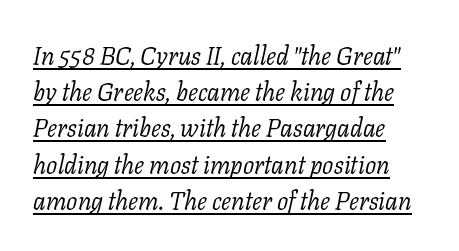
Q: Is the text bold? A: No.
Q: Is the text italic (slanted)? A: Yes, it leans right by about 11 degrees.
Q: Is the text underlined? A: Yes.
Q: How is the paragraph aligned? A: Left-aligned.
Q: Is the spacing between letters normal or unusually wide? A: Normal.
Q: Is the spacing between lines tight, normal or loose? A: Normal.
